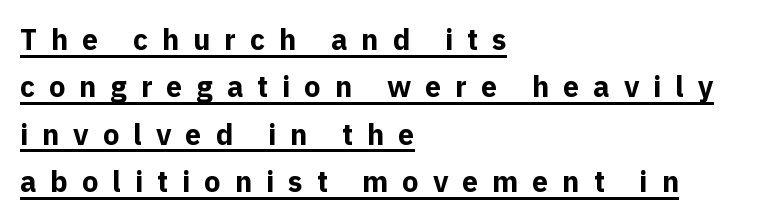
Q: Is the text bold? A: Yes.
Q: Is the text italic (slanted)? A: No, it is upright.
Q: Is the typeface a serif or a sans-serif typeface? A: Sans-serif.
Q: Is the text underlined? A: Yes.
Q: How is the paragraph aligned? A: Left-aligned.
Q: Is the spacing between letters normal or unusually wide? A: Unusually wide.
Q: Is the spacing between lines tight, normal or loose? A: Normal.
Q: Width (condensed, normal, or wide)? A: Normal.
Q: x-height? A: Medium.
Q: Monospaced? A: No.
